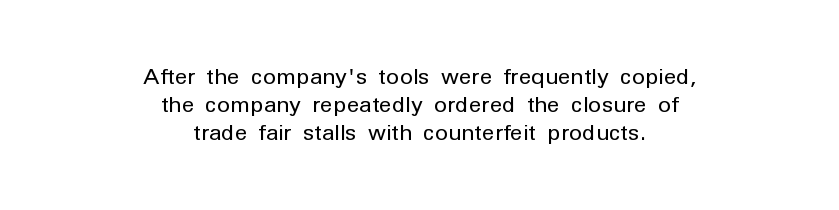
{"italic": "no", "bold": "no", "underline": "no", "align": "center", "line_spacing": "normal", "line_spacing_ratio": 1.28, "letter_spacing": "normal", "letter_spacing_em": 0.0, "glyph_px": 22}
